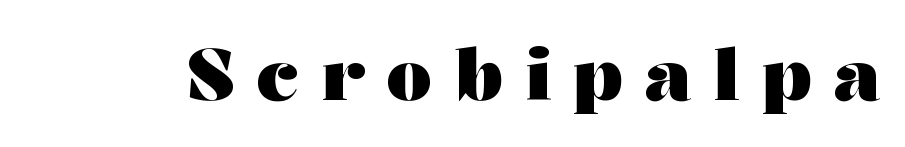
The image shows 71 px heavy, wide serif type, upright; set unusually wide letter spacing (+0.32 em), not underlined; medium stroke contrast and a medium x-height.
